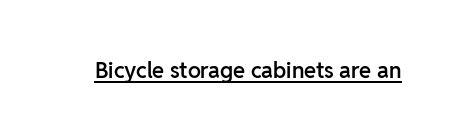
{"italic": "no", "bold": "semi", "underline": "yes", "letter_spacing": "normal", "letter_spacing_em": 0.0, "glyph_px": 22}
